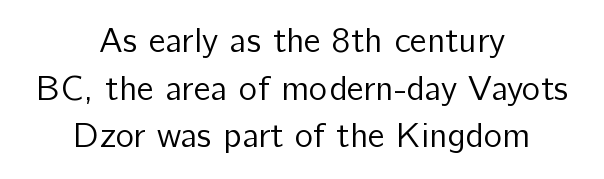
Q: Is the text bold? A: No.
Q: Is the text italic (slanted)? A: No, it is upright.
Q: Is the typeface a serif or a sans-serif typeface? A: Sans-serif.
Q: Is the text underlined? A: No.
Q: How is the paragraph aligned? A: Centered.
Q: Is the spacing between letters normal or unusually wide? A: Normal.
Q: Is the spacing between lines tight, normal or loose? A: Normal.
Q: Width (condensed, normal, or wide)? A: Normal.
Q: Stroke contrast? A: Low.
Q: x-height? A: Medium.
Q: Monospaced? A: No.
